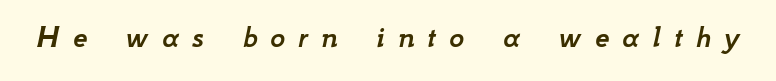
The image shows 32 px text type, italic (leaning right); set unusually wide letter spacing (+0.41 em), not underlined; low stroke contrast and a small x-height.
